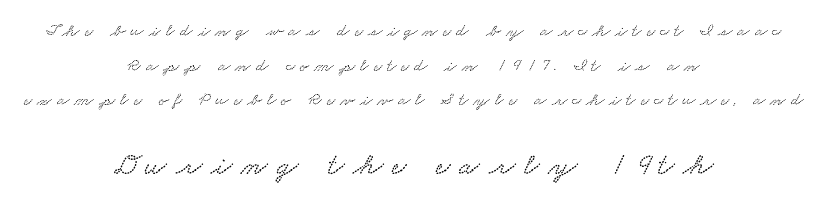
Q: Is the text underlined? A: No.
Q: How is the paragraph aligned? A: Centered.
Q: Is the spacing between letters normal or unusually wide? A: Unusually wide.
Q: Is the spacing between lines tight, normal or loose? A: Loose.
Q: Which block of text is set in a larger size, the first (top) or the second (bottom)? A: The second (bottom) one.
Q: Width (condensed, normal, or wide)? A: Wide.
Q: Stroke contrast? A: Low.
Q: x-height? A: Small.
Q: Monospaced? A: No.
